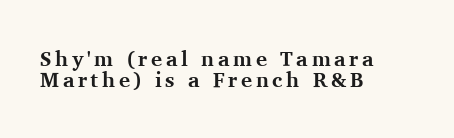
Line beginnings align vertically; line endings do not. Quick note: underline off. Posture: upright roman. Heavy-handed strokes throughout: this text is bold. The space between consecutive lines is stingy.
